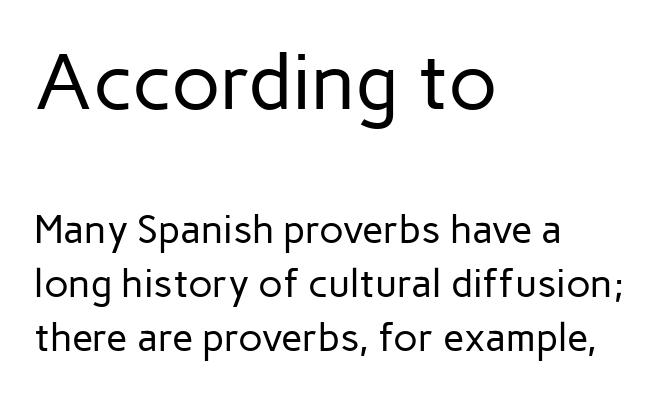
The rendering shrinks the type as you move from the upper chunk to the lower. Compared with typical paragraphs, the rows here are spaced about the same. The space beneath each line is pristine and unruled. Nope, no serifs anywhere on these letters.
